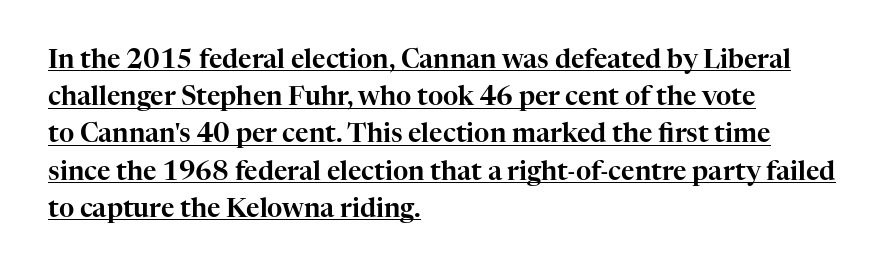
The image shows 26 px text type, upright; set left-aligned, normal line spacing (1.43x), normal letter spacing, underlined.
